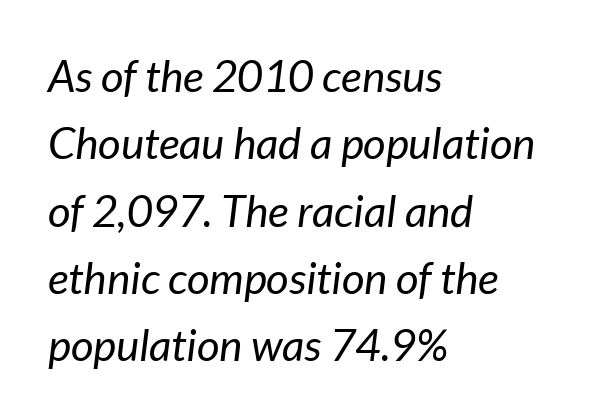
Q: Is the text bold? A: No.
Q: Is the text italic (slanted)? A: Yes, it leans right by about 7 degrees.
Q: Is the text underlined? A: No.
Q: How is the paragraph aligned? A: Left-aligned.
Q: Is the spacing between letters normal or unusually wide? A: Normal.
Q: Is the spacing between lines tight, normal or loose? A: Normal.
Q: Width (condensed, normal, or wide)? A: Normal.
Q: Stroke contrast? A: Low.
Q: x-height? A: Medium.
Q: Monospaced? A: No.
